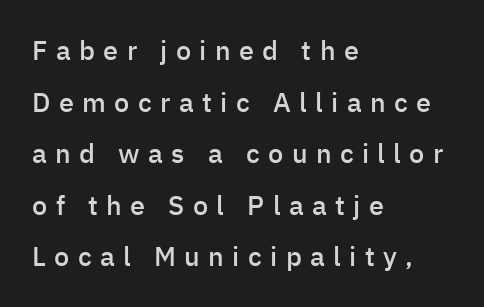
Q: Is the text bold? A: Semi-bold.
Q: Is the text italic (slanted)? A: No, it is upright.
Q: Is the text underlined? A: No.
Q: How is the paragraph aligned? A: Left-aligned.
Q: Is the spacing between letters normal or unusually wide? A: Unusually wide.
Q: Is the spacing between lines tight, normal or loose? A: Loose.
